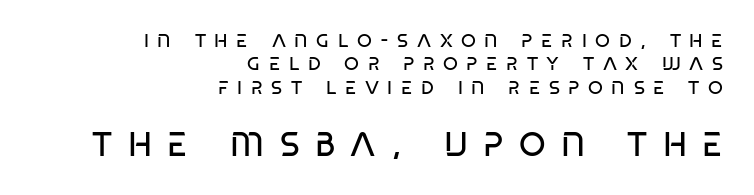
The image shows 34 px regular-weight, condensed sans-serif type; set right-aligned, line spacing 1.23x, unusually wide letter spacing (+0.45 em), not underlined; the second (bottom) block is 1.79x larger; low stroke contrast and a large x-height.
